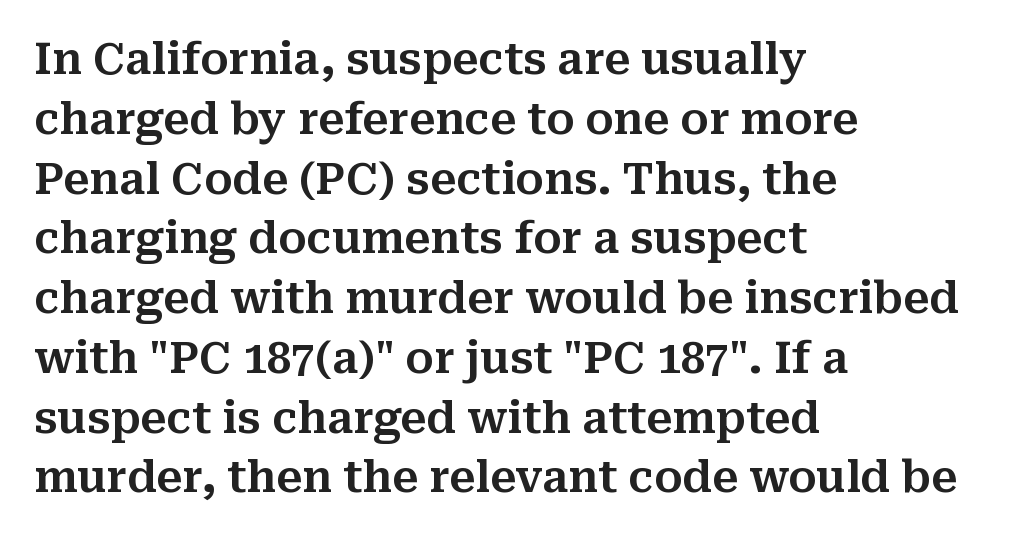
The image shows 43 px serif type, upright; set left-aligned, normal line spacing (1.39x), normal letter spacing, not underlined; medium stroke contrast and a medium x-height.
